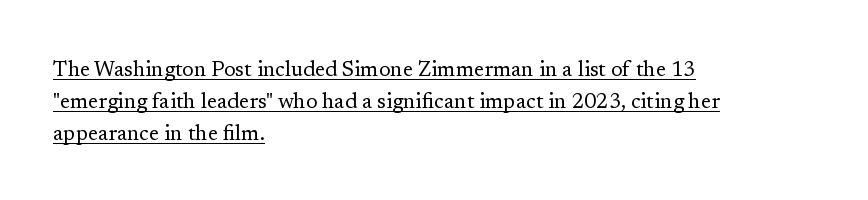
The image shows 21 px text type, upright; set left-aligned, normal line spacing (1.53x), normal letter spacing, underlined.
